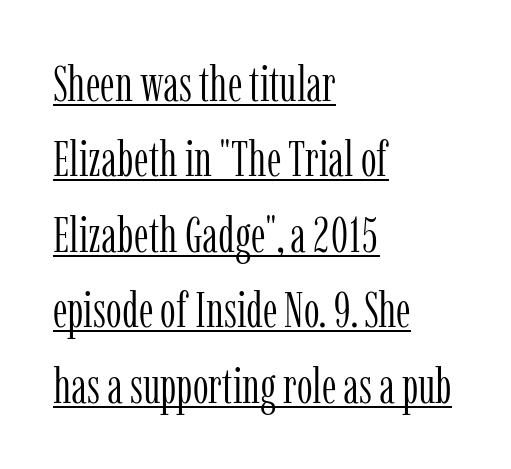
Q: Is the text bold? A: No.
Q: Is the text italic (slanted)? A: No, it is upright.
Q: Is the typeface a serif or a sans-serif typeface? A: Serif.
Q: Is the text underlined? A: Yes.
Q: How is the paragraph aligned? A: Left-aligned.
Q: Is the spacing between letters normal or unusually wide? A: Normal.
Q: Is the spacing between lines tight, normal or loose? A: Normal.
Q: Width (condensed, normal, or wide)? A: Condensed.
Q: Stroke contrast? A: Low.
Q: x-height? A: Medium.
Q: Monospaced? A: No.
